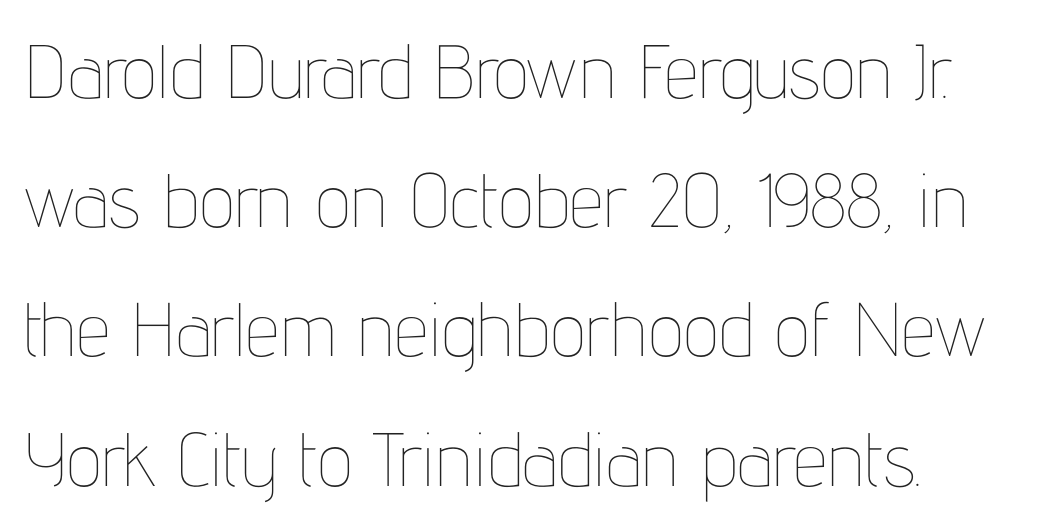
Q: Is the text bold? A: No.
Q: Is the text italic (slanted)? A: No, it is upright.
Q: Is the text underlined? A: No.
Q: How is the paragraph aligned? A: Left-aligned.
Q: Is the spacing between letters normal or unusually wide? A: Normal.
Q: Is the spacing between lines tight, normal or loose? A: Normal.
Q: Width (condensed, normal, or wide)? A: Condensed.
Q: Stroke contrast? A: Low.
Q: x-height? A: Medium.
Q: Monospaced? A: No.
